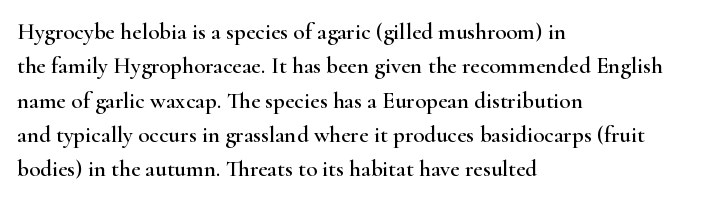
{"italic": "no", "underline": "no", "align": "left", "line_spacing": "normal", "line_spacing_ratio": 1.49, "letter_spacing": "normal", "letter_spacing_em": 0.0, "glyph_px": 23}
